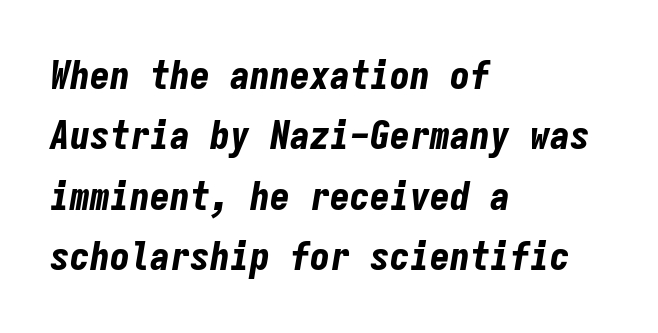
The image shows 40 px bold, condensed type, italic (leaning right), monospaced; set left-aligned, normal line spacing (1.51x), normal letter spacing, not underlined; low stroke contrast and a medium x-height.
